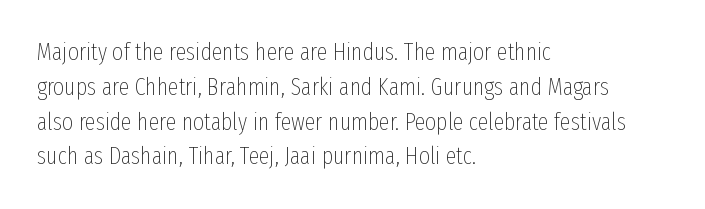
Summary of weight: not heavy and not bold. The passage shown stacks its lines at a standard gap. Upright lettering throughout. Tracking value appears to be zero — textbook default spacing.
